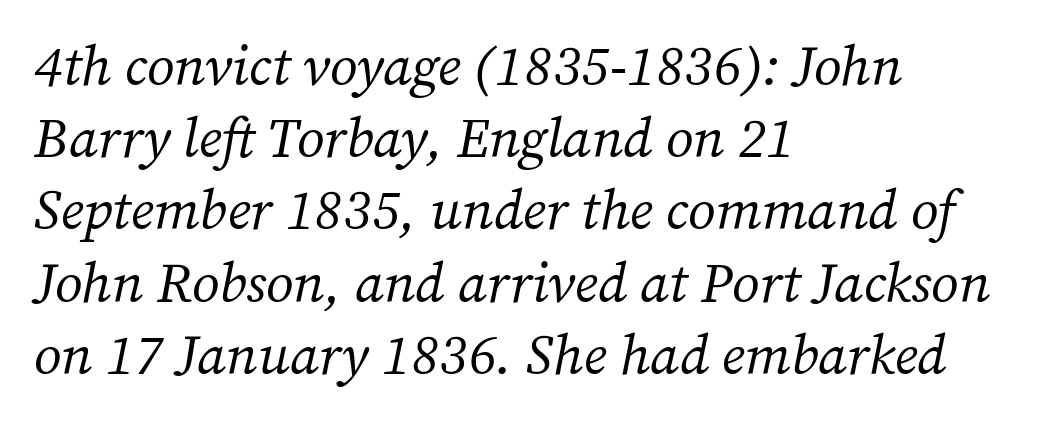
The zone under the glyphs is completely vacant. Nobody touched the tracking dial on this one. Check where the strokes stop: tiny serifs finish them off. The passage shown is typed in a proportional face where columns would drift.
